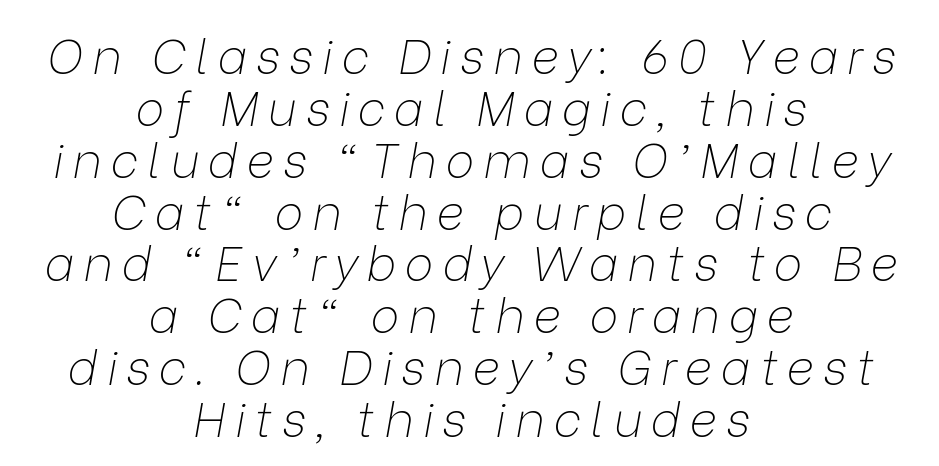
Q: Is the text bold? A: No.
Q: Is the text italic (slanted)? A: Yes, it leans right by about 9 degrees.
Q: Is the text underlined? A: No.
Q: How is the paragraph aligned? A: Centered.
Q: Is the spacing between lines tight, normal or loose? A: Tight.
Q: Width (condensed, normal, or wide)? A: Normal.
Q: Stroke contrast? A: Low.
Q: x-height? A: Medium.
Q: Monospaced? A: No.
